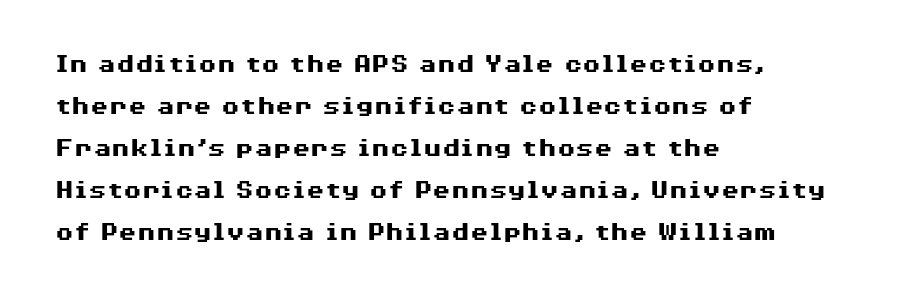
{"italic": "no", "bold": "yes", "underline": "no", "align": "left", "line_spacing": "normal", "line_spacing_ratio": 1.56, "letter_spacing": "normal", "letter_spacing_em": 0.0, "glyph_px": 27}
